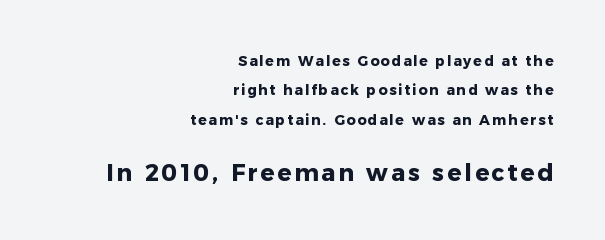
{"italic": "no", "bold": "yes", "underline": "no", "align": "right", "line_spacing": "loose", "line_spacing_ratio": 2.09, "larger_block": "second", "size_ratio": 1.64, "glyph_px": 23}
